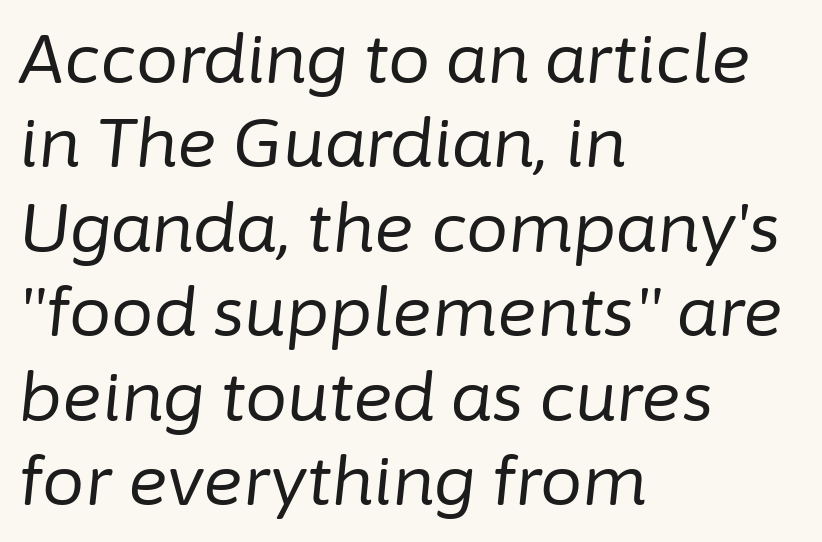
The image shows 67 px regular-weight type, italic (leaning right); set left-aligned, normal line spacing (1.26x), normal letter spacing, not underlined; low stroke contrast and a medium x-height.
